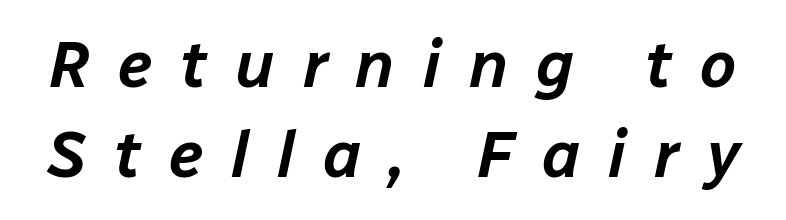
Summary of vertical rhythm: regular, with standard interline spacing. These lines are rendered in a variable-pitch font. Descenders hang freely into open space. Here the glyphs are tracked loosely, breaking word shapes into spaced letters. You can tell it's italic because the verticals aren't actually vertical.
